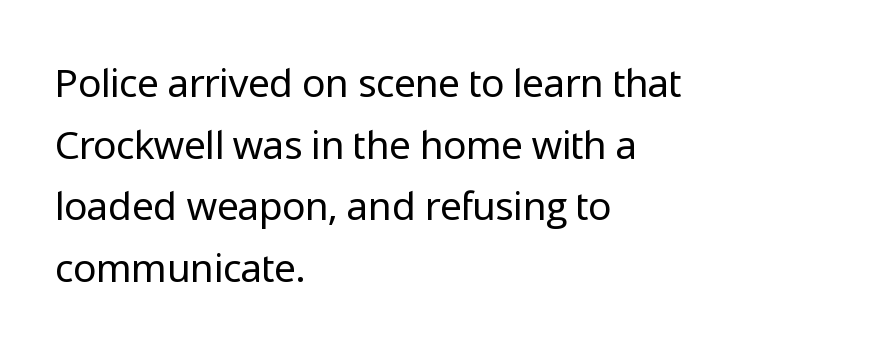
No letter is thick-stroked: the sample isn't bold. A bare baseline throughout the passage. Every stem runs plumb, perpendicular to the baseline. This is sans-serif lettering, the kind often seen on screens and signage. Evenly set lines give the paragraph a standard silhouette. Caption: standard tracking, unaltered.
